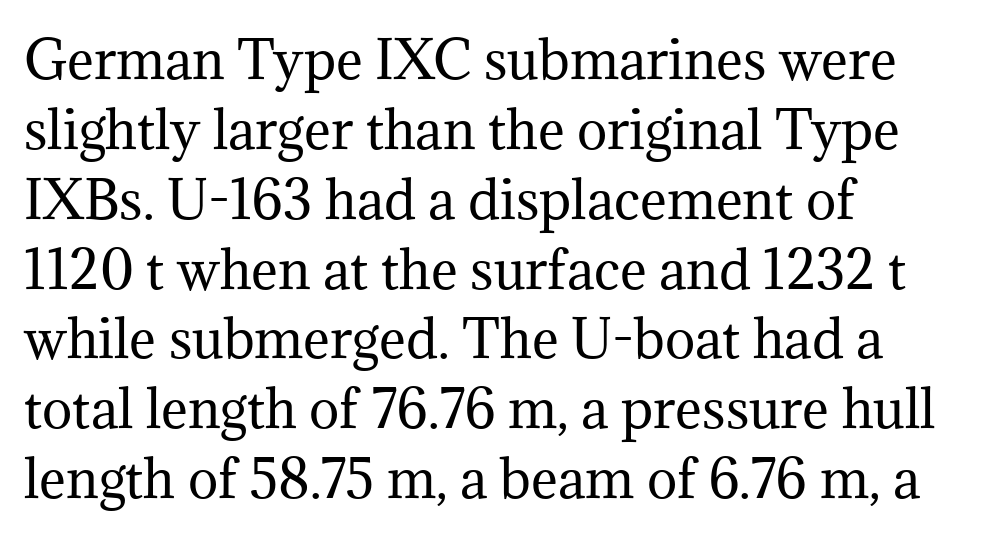
Q: Is the text bold? A: No.
Q: Is the text italic (slanted)? A: No, it is upright.
Q: Is the typeface a serif or a sans-serif typeface? A: Serif.
Q: Is the text underlined? A: No.
Q: How is the paragraph aligned? A: Left-aligned.
Q: Is the spacing between letters normal or unusually wide? A: Normal.
Q: Is the spacing between lines tight, normal or loose? A: Normal.
Q: Width (condensed, normal, or wide)? A: Normal.
Q: Stroke contrast? A: Medium.
Q: x-height? A: Medium.
Q: Monospaced? A: No.
